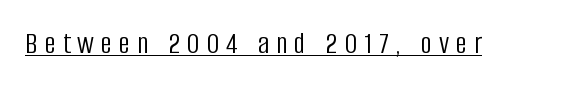
The image shows 31 px light, condensed sans-serif type, upright; set unusually wide letter spacing (+0.23 em), underlined; low stroke contrast and a large x-height.
